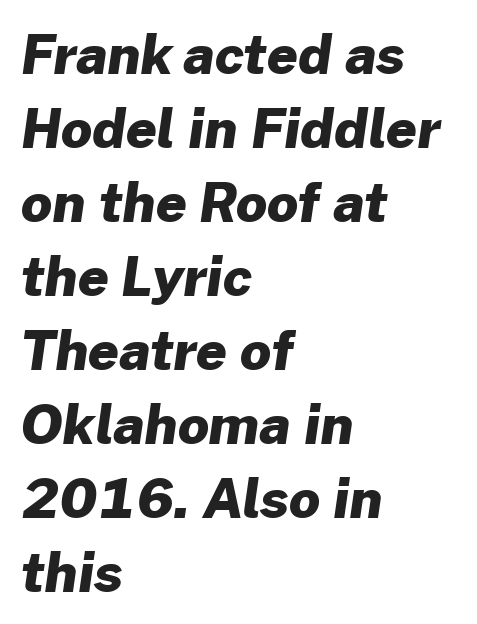
Q: Is the text bold? A: Yes.
Q: Is the typeface a serif or a sans-serif typeface? A: Sans-serif.
Q: Is the text underlined? A: No.
Q: How is the paragraph aligned? A: Left-aligned.
Q: Is the spacing between letters normal or unusually wide? A: Normal.
Q: Is the spacing between lines tight, normal or loose? A: Normal.
Q: Width (condensed, normal, or wide)? A: Normal.
Q: Stroke contrast? A: Low.
Q: x-height? A: Medium.
Q: Monospaced? A: No.
